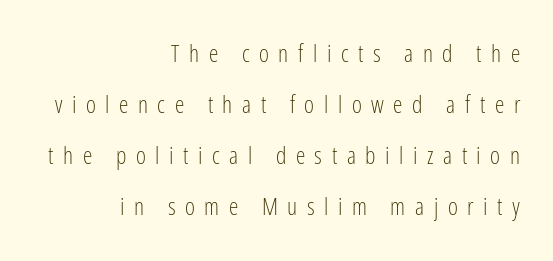
The image shows 24 px text type, upright; set right-aligned, loose line spacing (2.13x), unusually wide letter spacing (+0.4 em), not underlined.
